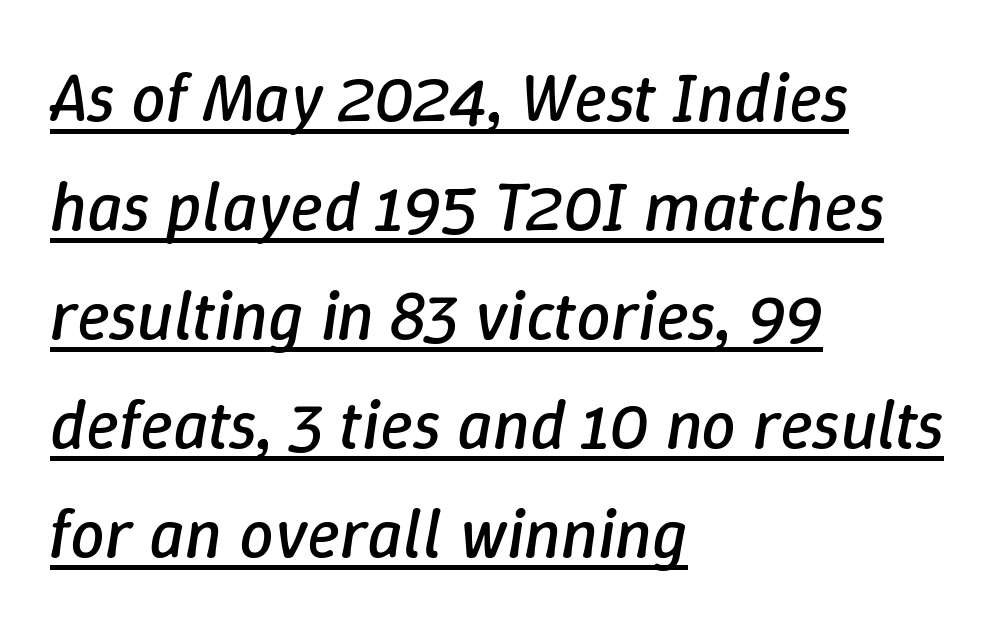
The image shows 69 px regular-weight type, italic (leaning right); set left-aligned, normal line spacing (1.58x), normal letter spacing, underlined; low stroke contrast and a medium x-height.
